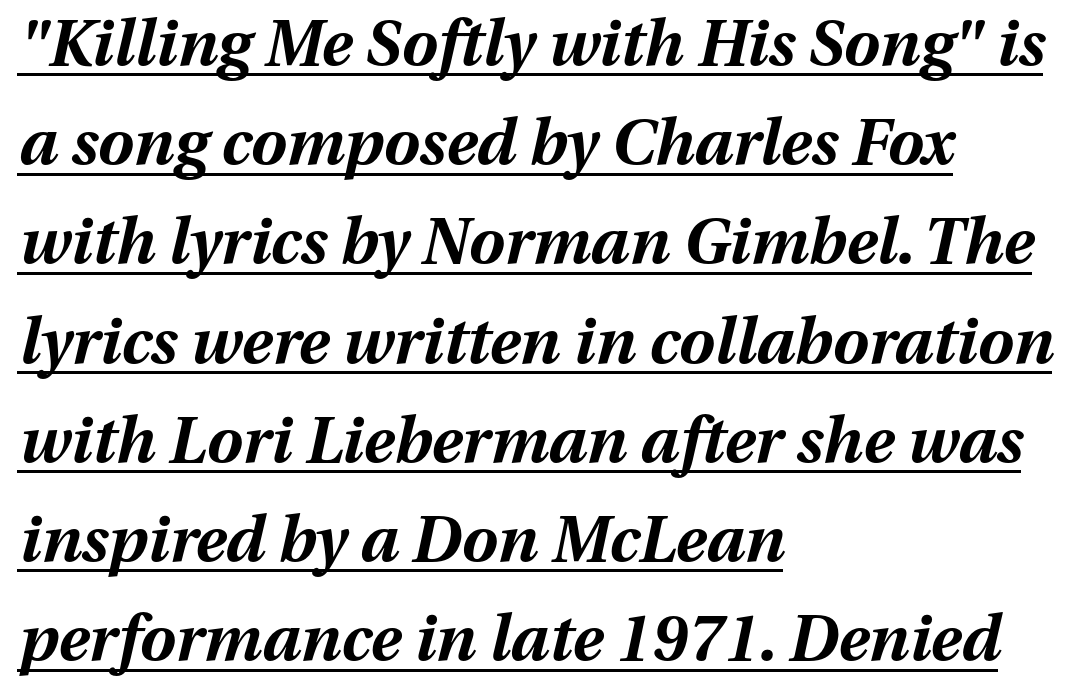
The image shows 64 px bold type, italic (leaning right); set left-aligned, normal line spacing (1.55x), normal letter spacing, underlined; medium stroke contrast and a medium x-height.
